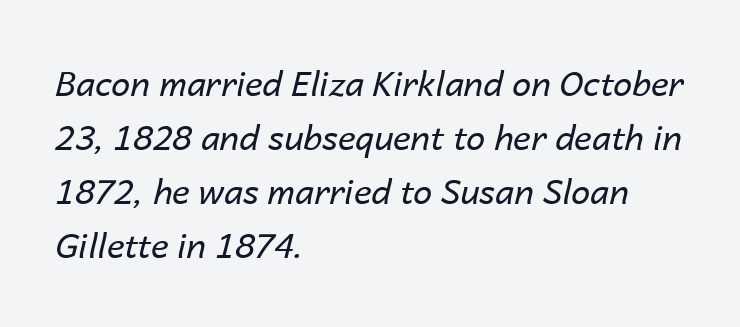
The image shows 34 px regular-weight type, italic (leaning right); set left-aligned, normal line spacing (1.59x), normal letter spacing, not underlined; low stroke contrast and a medium x-height.
